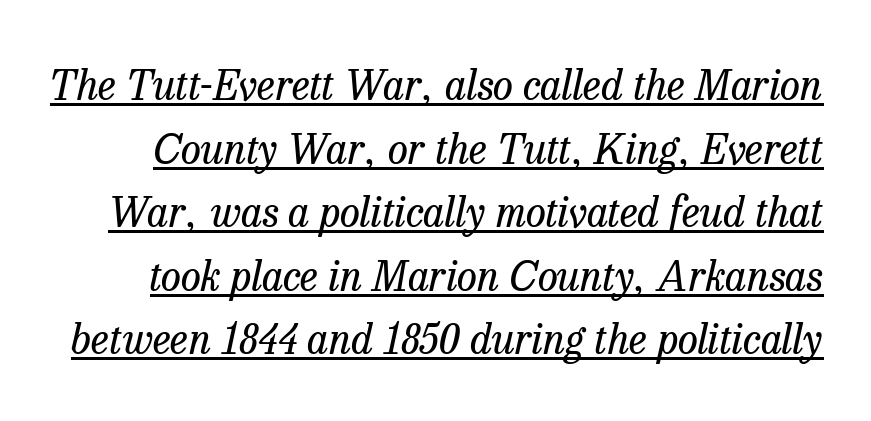
Check where the strokes stop: tiny serifs finish them off. Standard letterfit; no display-style spreading of the glyphs. Posture: slanted. The rendering uses the underline text-decoration.
